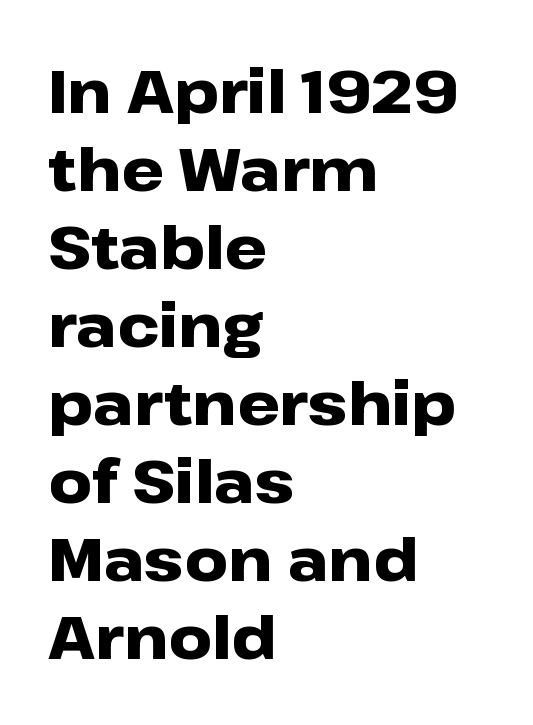
The image shows 60 px heavy, wide sans-serif type, upright; set left-aligned, normal line spacing (1.3x), normal letter spacing, not underlined; low stroke contrast and a medium x-height.
